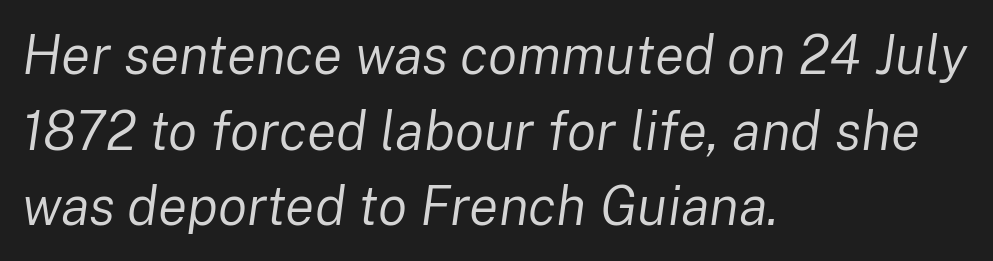
{"italic": "yes", "lean": "right", "slant_degrees": 8, "bold": "no", "weight": "regular", "width": "normal", "stroke_contrast": "low", "x_height": "medium", "monospaced": "no", "underline": "no", "align": "left", "line_spacing": "normal", "line_spacing_ratio": 1.4, "letter_spacing": "normal", "letter_spacing_em": 0.0, "glyph_px": 54}
